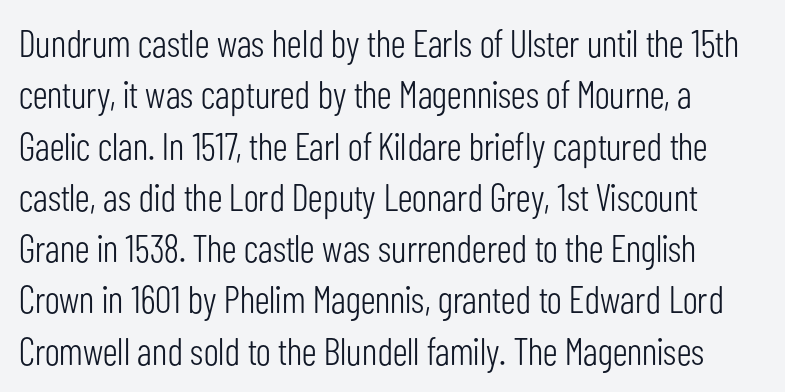
Bare-footed words on every line. Font category for this specimen: sans-serif. You could call the tracking neutral — neither tight nor loose. The leading is moderate, giving the passage an even texture. This sample has the flowing, uneven cadence of proportional lettering.
